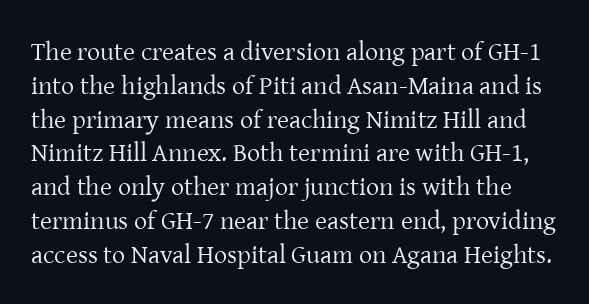
Q: Is the text bold? A: No.
Q: Is the text italic (slanted)? A: No, it is upright.
Q: Is the text underlined? A: No.
Q: Is the spacing between letters normal or unusually wide? A: Normal.
Q: Is the spacing between lines tight, normal or loose? A: Normal.
